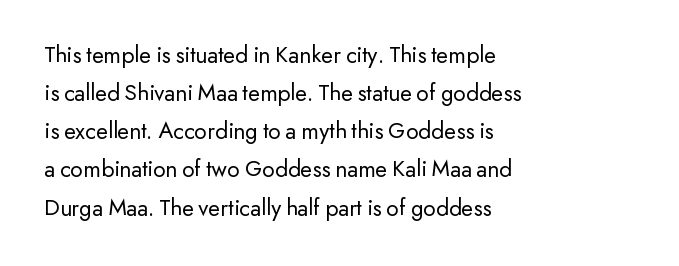
Q: Is the text bold? A: No.
Q: Is the text italic (slanted)? A: No, it is upright.
Q: Is the text underlined? A: No.
Q: How is the paragraph aligned? A: Left-aligned.
Q: Is the spacing between letters normal or unusually wide? A: Normal.
Q: Is the spacing between lines tight, normal or loose? A: Normal.
